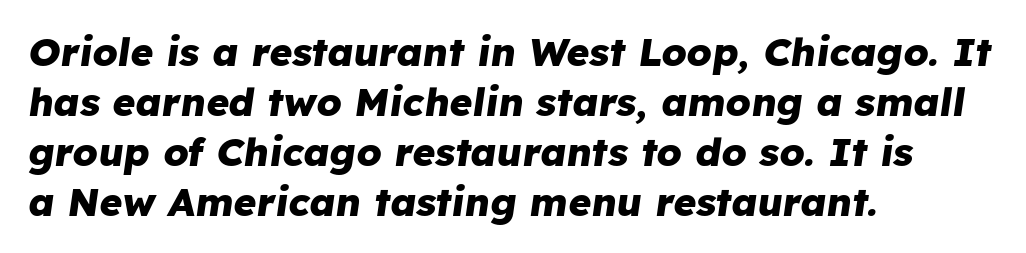
{"italic": "yes", "lean": "right", "slant_degrees": 8, "bold": "yes", "weight": "heavy", "width": "normal", "stroke_contrast": "low", "x_height": "medium", "monospaced": "no", "underline": "no", "align": "left", "line_spacing": "normal", "line_spacing_ratio": 1.28, "letter_spacing": "normal", "letter_spacing_em": 0.0, "glyph_px": 39}
